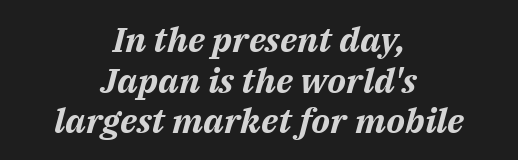
If you folded the block vertically in half, each line would mirror itself in length. This sample has the flowing, uneven cadence of proportional lettering. Heavy-handed strokes throughout: this text is bold. Honestly, the letter spacing is just normal — you wouldn't notice it. You can tell it's italic because the verticals aren't actually vertical.
